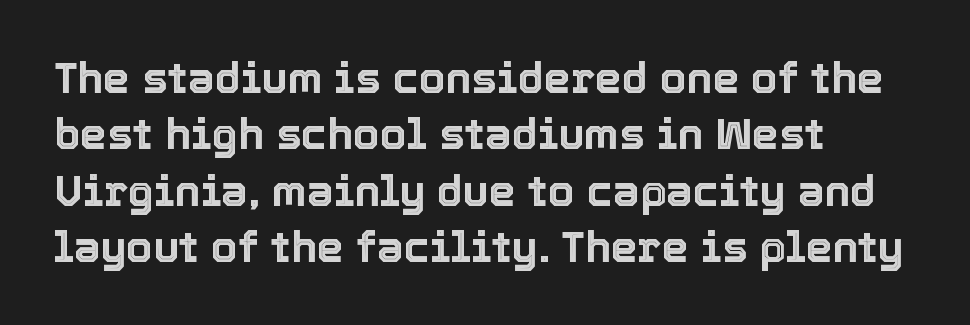
Q: Is the text italic (slanted)? A: No, it is upright.
Q: Is the text underlined? A: No.
Q: How is the paragraph aligned? A: Left-aligned.
Q: Is the spacing between letters normal or unusually wide? A: Normal.
Q: Is the spacing between lines tight, normal or loose? A: Normal.
Q: Width (condensed, normal, or wide)? A: Normal.
Q: x-height? A: Medium.
Q: Monospaced? A: No.
